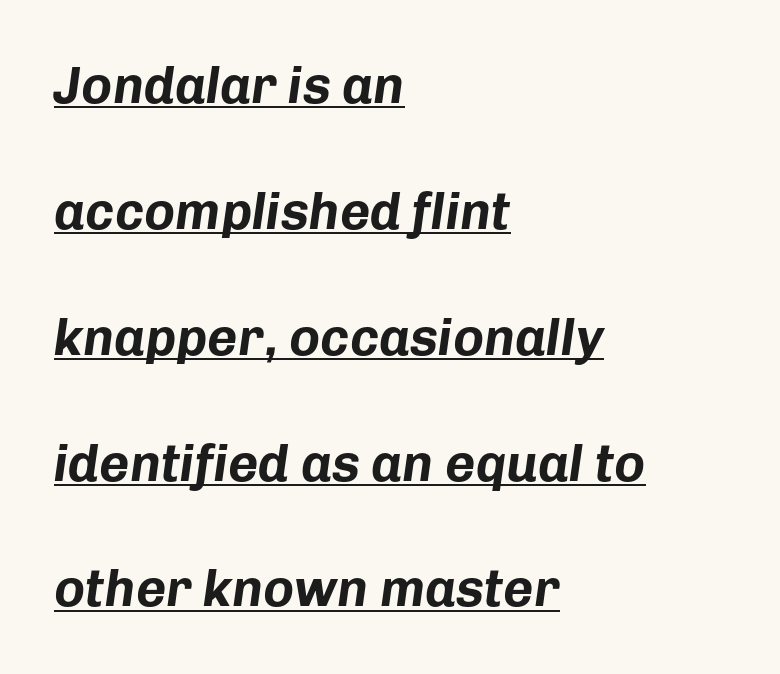
Q: Is the text bold? A: Yes.
Q: Is the text italic (slanted)? A: Yes, it leans right by about 8 degrees.
Q: Is the text underlined? A: Yes.
Q: How is the paragraph aligned? A: Left-aligned.
Q: Is the spacing between letters normal or unusually wide? A: Normal.
Q: Is the spacing between lines tight, normal or loose? A: Loose.
Q: Width (condensed, normal, or wide)? A: Normal.
Q: Stroke contrast? A: Low.
Q: x-height? A: Medium.
Q: Monospaced? A: No.
